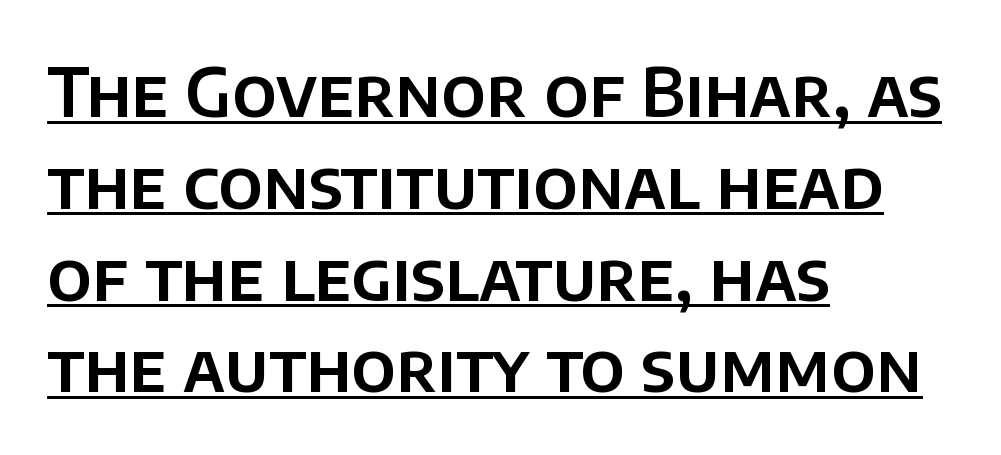
Observe the ordinary spacing: letters are neighbours, not strangers. A typesetter would label this face a sans. When letters stand straight like this, we call the style roman or upright. The sample's only ornament is a line tracing under the words.
